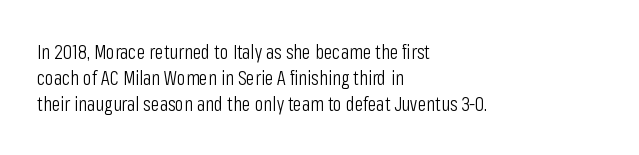
{"italic": "no", "bold": "no", "underline": "no", "align": "left", "line_spacing": "normal", "line_spacing_ratio": 1.31, "letter_spacing": "normal", "letter_spacing_em": 0.0, "glyph_px": 20}
